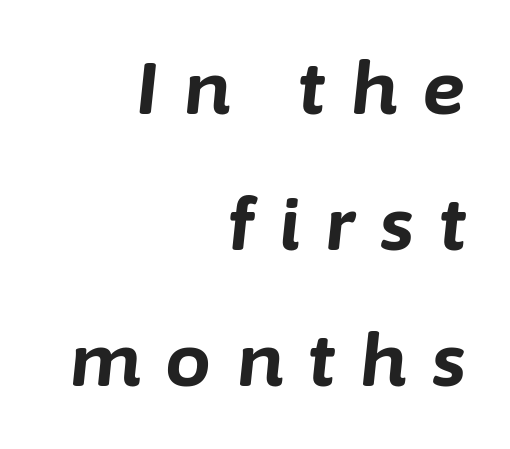
{"italic": "yes", "lean": "right", "slant_degrees": 6, "bold": "yes", "weight": "bold", "width": "normal", "stroke_contrast": "low", "x_height": "medium", "monospaced": "no", "underline": "no", "align": "right", "line_spacing_ratio": 1.86, "letter_spacing": "wide", "letter_spacing_em": 0.35, "glyph_px": 73}
